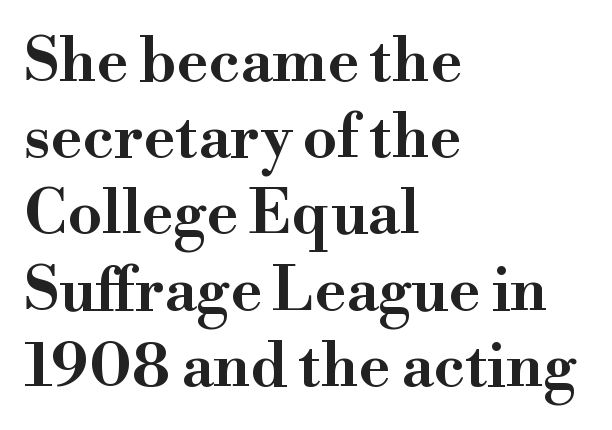
The image shows 61 px wide serif type, upright; set left-aligned, normal line spacing (1.25x), normal letter spacing, not underlined; high stroke contrast and a small x-height.
